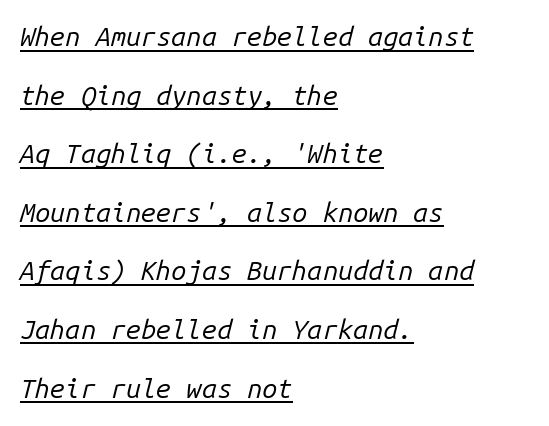
{"italic": "yes", "lean": "right", "slant_degrees": 14, "bold": "no", "underline": "yes", "align": "left", "line_spacing": "loose", "line_spacing_ratio": 2.17, "letter_spacing": "normal", "letter_spacing_em": 0.0, "glyph_px": 27}
